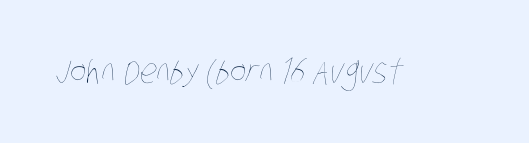
The image shows 34 px thin, condensed type; set normal letter spacing, not underlined; low stroke contrast and a large x-height.
